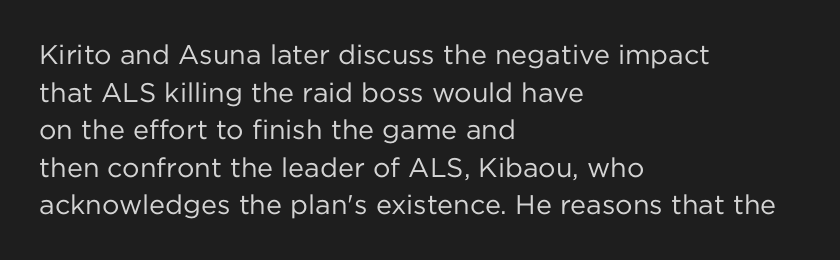
Q: Is the text bold? A: No.
Q: Is the text italic (slanted)? A: No, it is upright.
Q: Is the text underlined? A: No.
Q: How is the paragraph aligned? A: Left-aligned.
Q: Is the spacing between letters normal or unusually wide? A: Normal.
Q: Is the spacing between lines tight, normal or loose? A: Normal.
